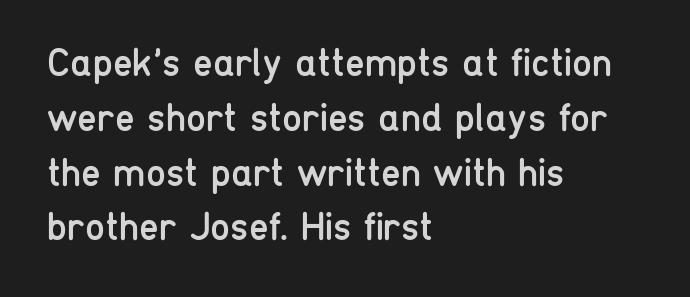
{"serif": "no", "italic": "no", "bold": "no", "weight": "regular", "width": "condensed", "stroke_contrast": "low", "x_height": "medium", "monospaced": "no", "underline": "no", "align": "left", "line_spacing": "normal", "line_spacing_ratio": 1.37, "letter_spacing": "normal", "letter_spacing_em": 0.0, "glyph_px": 40}
